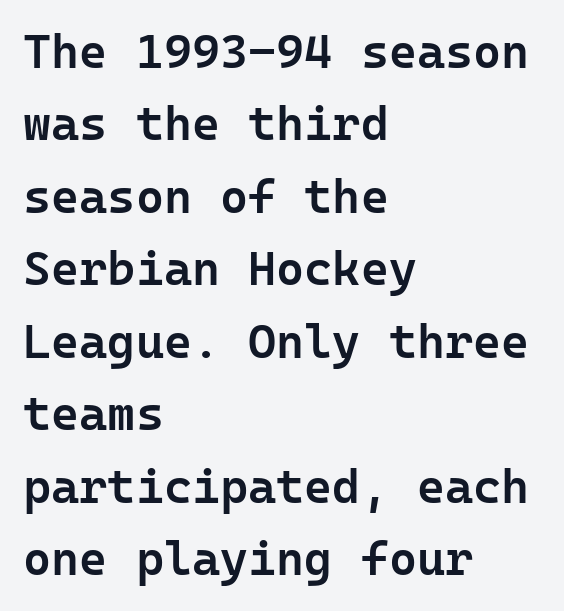
Q: Is the text bold? A: Semi-bold.
Q: Is the text italic (slanted)? A: No, it is upright.
Q: Is the typeface a serif or a sans-serif typeface? A: Sans-serif.
Q: Is the text underlined? A: No.
Q: How is the paragraph aligned? A: Left-aligned.
Q: Is the spacing between letters normal or unusually wide? A: Normal.
Q: Is the spacing between lines tight, normal or loose? A: Normal.
Q: Width (condensed, normal, or wide)? A: Normal.
Q: Stroke contrast? A: Low.
Q: x-height? A: Medium.
